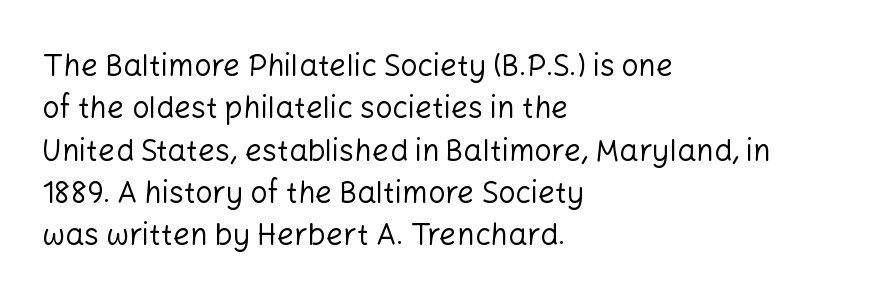
This rendering features lettering with no underline. Each letter keeps its own natural width here, so spacing adapts to shape. This block has exactly the height ordinary leading produces. Unlike a traditional serif, this face leaves its strokes unadorned.
